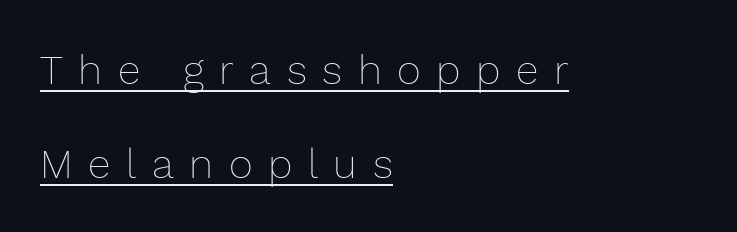
Compared with undecorated copy, this sample adds a rule below the words. Words appear elongated and porous because spacing is wide. Is this a fixed-width face? No — the glyphs have proportional, varying widths. The weight tops out at a normal text grade.
